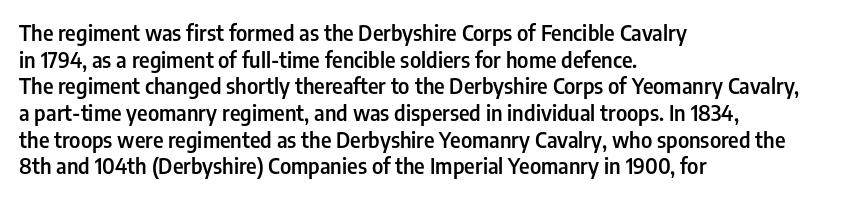
Casual observation: everything's shoved over to the left. Horizontal bands of white between lines are of average thickness. Tracking value appears to be zero — textbook default spacing. The letters stand straight up with perfectly vertical stems. Compared with an ordinary text face, these strokes are moderately heavier — a semibold. Anything drawn beneath the words? Only blank space.
